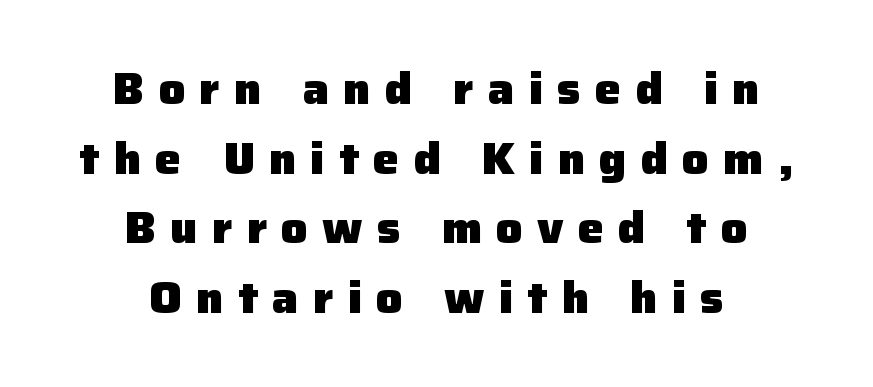
Q: Is the text bold? A: Yes.
Q: Is the text italic (slanted)? A: No, it is upright.
Q: Is the typeface a serif or a sans-serif typeface? A: Sans-serif.
Q: Is the text underlined? A: No.
Q: How is the paragraph aligned? A: Centered.
Q: Is the spacing between letters normal or unusually wide? A: Unusually wide.
Q: Is the spacing between lines tight, normal or loose? A: Normal.
Q: Width (condensed, normal, or wide)? A: Normal.
Q: Stroke contrast? A: Low.
Q: x-height? A: Medium.
Q: Monospaced? A: No.
